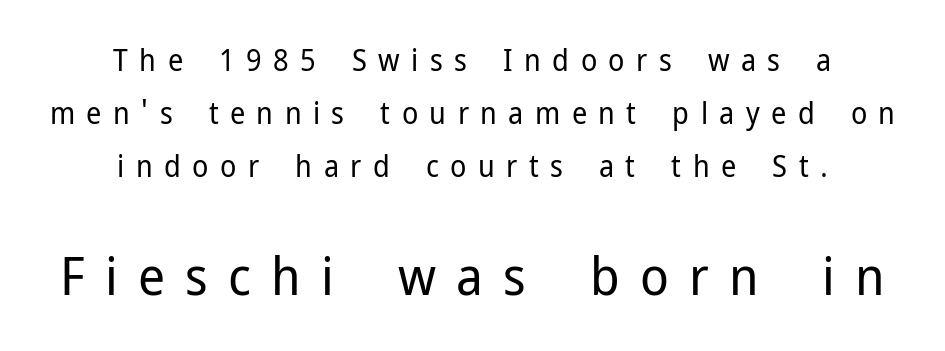
Q: Is the text bold? A: No.
Q: Is the text italic (slanted)? A: No, it is upright.
Q: Is the typeface a serif or a sans-serif typeface? A: Sans-serif.
Q: Is the text underlined? A: No.
Q: How is the paragraph aligned? A: Centered.
Q: Is the spacing between letters normal or unusually wide? A: Unusually wide.
Q: Which block of text is set in a larger size, the first (top) or the second (bottom)? A: The second (bottom) one.
Q: Width (condensed, normal, or wide)? A: Normal.
Q: Stroke contrast? A: Low.
Q: x-height? A: Medium.
Q: Monospaced? A: No.
